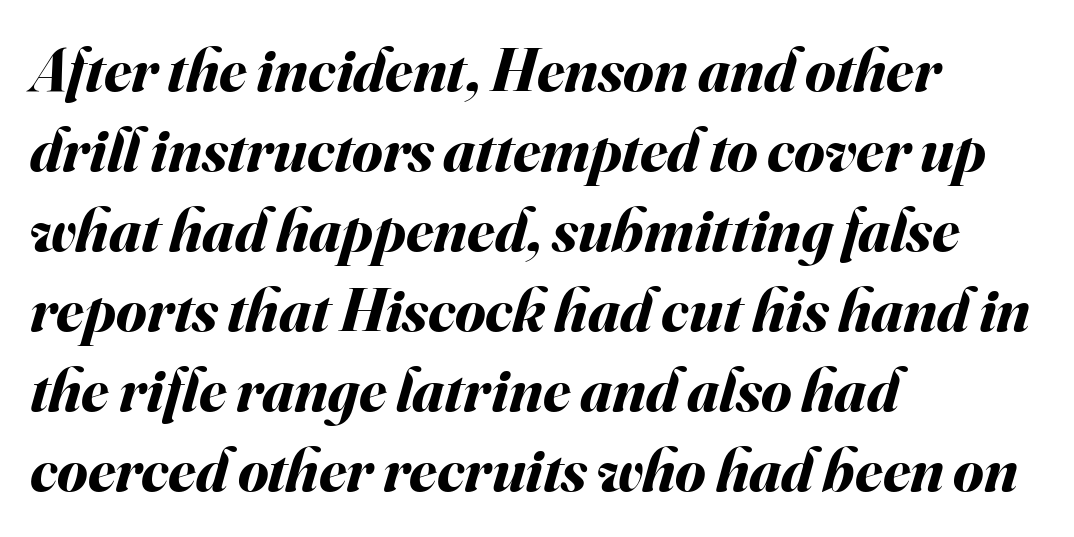
One-word summary of the alignment: left. Is this a fixed-width face? No — the glyphs have proportional, varying widths. Every letter is thick-stroked: bold, no question. The leading is moderate, giving the passage an even texture. Nobody touched the tracking dial on this one. A typesetter would mark this as italic.
